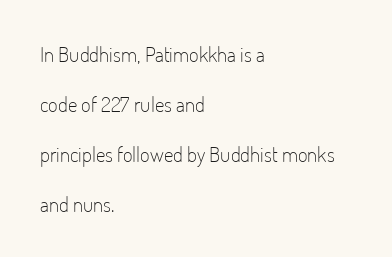
{"italic": "no", "bold": "no", "underline": "no", "align": "left", "line_spacing": "loose", "line_spacing_ratio": 2.38, "letter_spacing": "normal", "letter_spacing_em": 0.0, "glyph_px": 21}
